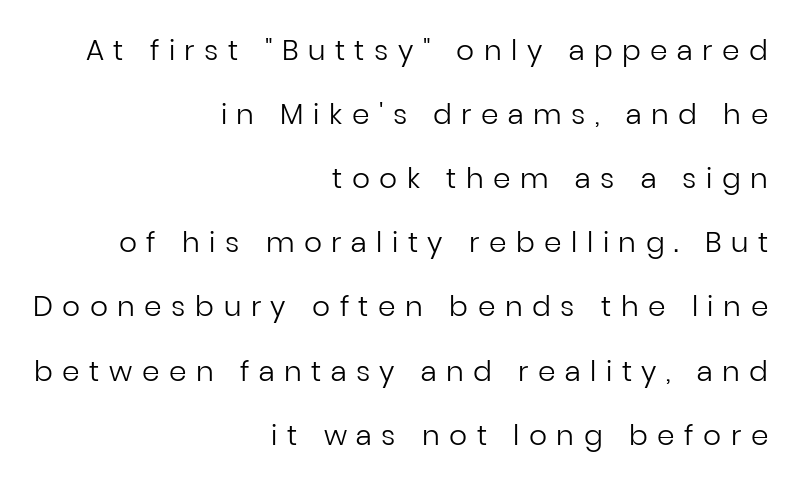
The passage is arranged like a letterhead date or caption credit — flush right. Looks like regular typesetting: each glyph gets only the width it needs. Is the type heavy? It reads as light-to-regular instead. This is the regular roman posture of the typeface.
